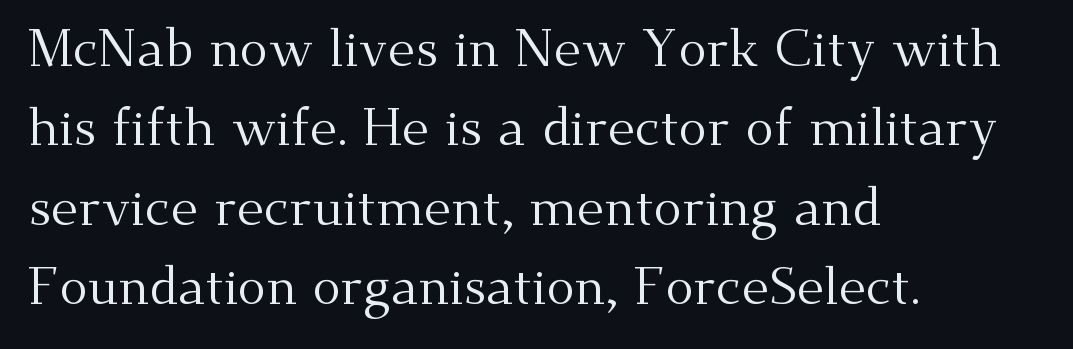
Regarding leading, the lines here are spaced in the standard way. There is no visible air inserted between adjacent glyphs. Left-aligned paragraph, ragged on the right. The glyphs in this specimen are seriffed. Quick note: not italic, upright.
